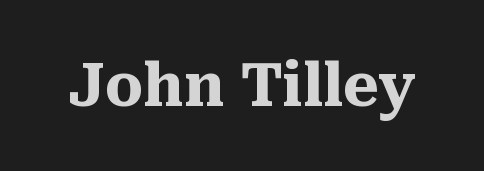
The image shows 60 px heavy serif type, upright; set normal letter spacing, not underlined; medium stroke contrast and a medium x-height.
